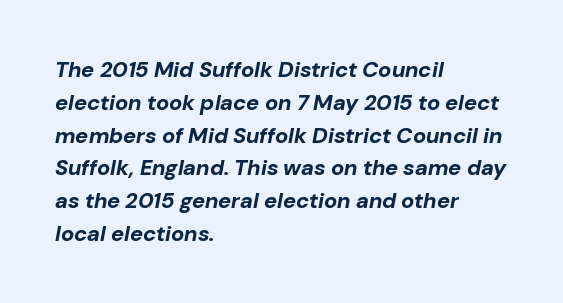
{"italic": "yes", "lean": "right", "slant_degrees": 10, "bold": "yes", "underline": "no", "align": "left", "line_spacing": "normal", "line_spacing_ratio": 1.49, "letter_spacing": "normal", "letter_spacing_em": 0.0, "glyph_px": 22}
